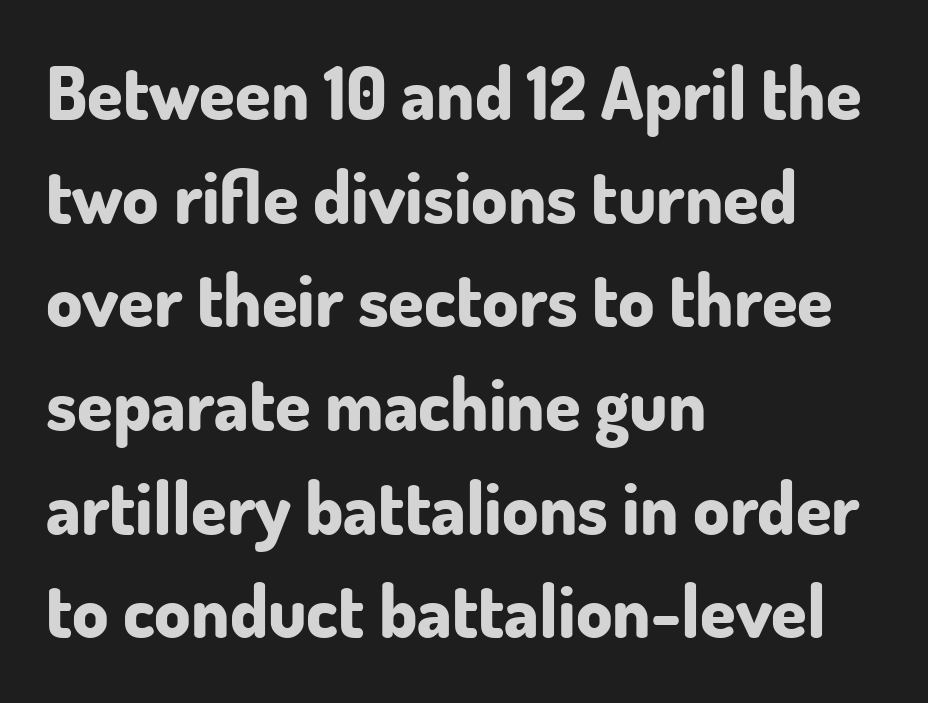
The image shows 72 px bold sans-serif type, upright; set left-aligned, normal line spacing (1.44x), normal letter spacing, not underlined; low stroke contrast and a small x-height.
